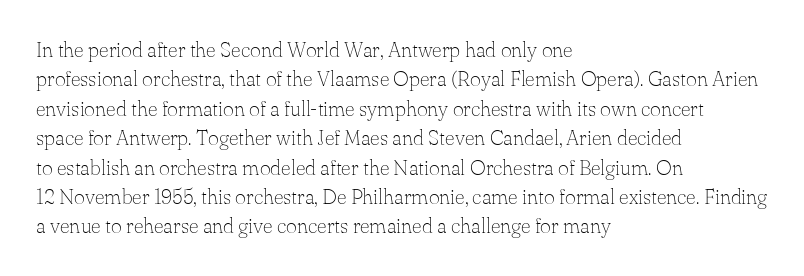
The image shows 21 px text type, upright; set left-aligned, normal line spacing (1.4x), normal letter spacing, not underlined.
